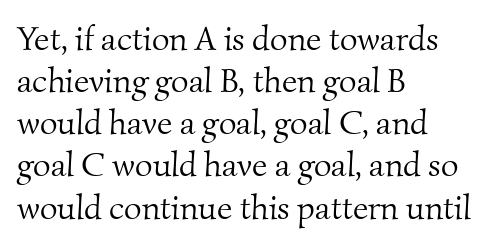
{"serif": "yes", "bold": "no", "weight": "light", "width": "normal", "stroke_contrast": "medium", "x_height": "small", "monospaced": "no", "underline": "no", "align": "left", "line_spacing_ratio": 1.24, "letter_spacing": "normal", "letter_spacing_em": 0.0, "glyph_px": 34}
